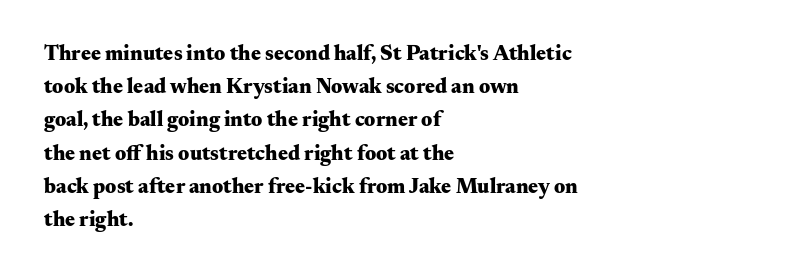
{"italic": "no", "bold": "yes", "underline": "no", "align": "left", "line_spacing": "normal", "line_spacing_ratio": 1.58, "letter_spacing": "normal", "letter_spacing_em": 0.0, "glyph_px": 21}
